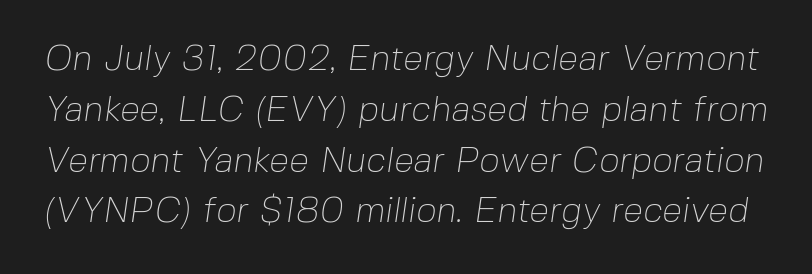
{"serif": "no", "bold": "no", "weight": "thin", "width": "normal", "stroke_contrast": "low", "x_height": "medium", "monospaced": "no", "underline": "no", "line_spacing": "normal", "line_spacing_ratio": 1.41, "letter_spacing": "normal", "letter_spacing_em": 0.0, "glyph_px": 36}
